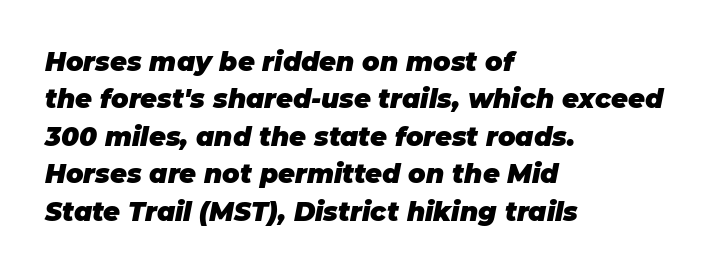
Q: Is the text bold? A: Yes.
Q: Is the text italic (slanted)? A: Yes, it leans right by about 11 degrees.
Q: Is the text underlined? A: No.
Q: How is the paragraph aligned? A: Left-aligned.
Q: Is the spacing between letters normal or unusually wide? A: Normal.
Q: Is the spacing between lines tight, normal or loose? A: Normal.
